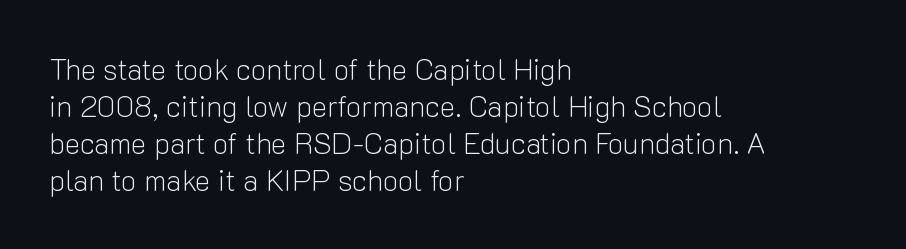
Q: Is the text bold? A: No.
Q: Is the text italic (slanted)? A: No, it is upright.
Q: Is the typeface a serif or a sans-serif typeface? A: Sans-serif.
Q: Is the text underlined? A: No.
Q: How is the paragraph aligned? A: Left-aligned.
Q: Is the spacing between letters normal or unusually wide? A: Normal.
Q: Is the spacing between lines tight, normal or loose? A: Normal.
Q: Width (condensed, normal, or wide)? A: Normal.
Q: Stroke contrast? A: Low.
Q: x-height? A: Medium.
Q: Monospaced? A: No.
